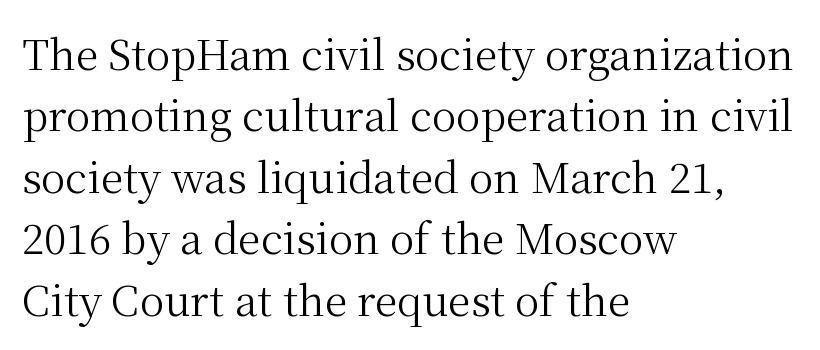
{"serif": "yes", "italic": "no", "bold": "no", "weight": "regular", "width": "normal", "stroke_contrast": "medium", "x_height": "medium", "monospaced": "no", "underline": "no", "align": "left", "line_spacing": "normal", "line_spacing_ratio": 1.5, "letter_spacing": "normal", "letter_spacing_em": 0.0, "glyph_px": 41}
